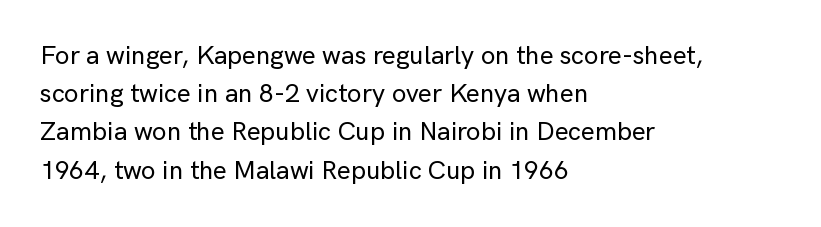
{"italic": "no", "underline": "no", "align": "left", "line_spacing": "normal", "line_spacing_ratio": 1.47, "letter_spacing": "normal", "letter_spacing_em": 0.0, "glyph_px": 26}
